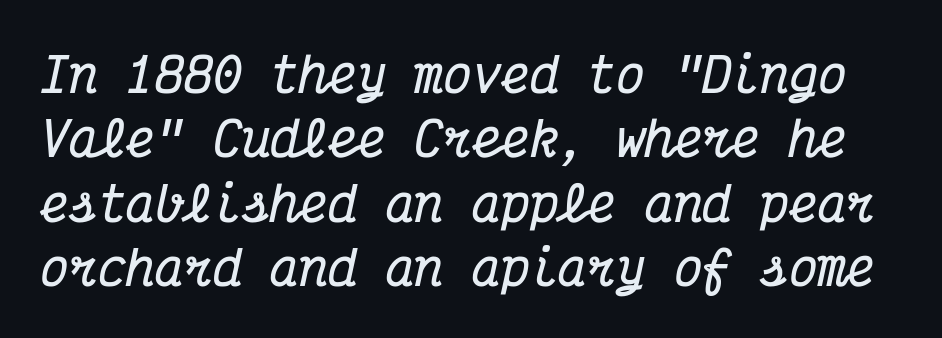
Q: Is the text bold? A: Yes.
Q: Is the text italic (slanted)? A: Yes, it leans right by about 12 degrees.
Q: Is the typeface a serif or a sans-serif typeface? A: Serif.
Q: Is the text underlined? A: No.
Q: Is the spacing between letters normal or unusually wide? A: Normal.
Q: Is the spacing between lines tight, normal or loose? A: Normal.
Q: Width (condensed, normal, or wide)? A: Condensed.
Q: Stroke contrast? A: Medium.
Q: x-height? A: Medium.
Q: Monospaced? A: Yes.
